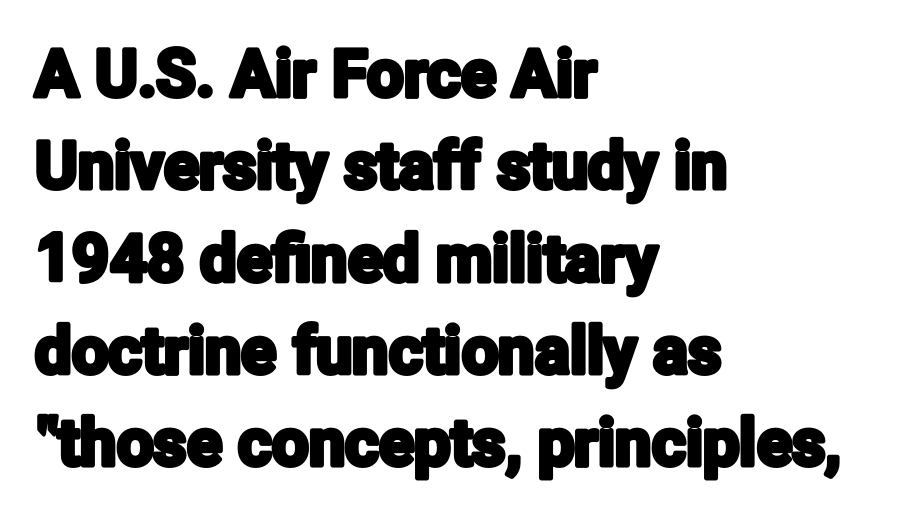
Each new line begins a customary step beneath the previous one. The passage is arranged the way most books set body copy — flush left. Glance below the letters and you will spot only blank space. The text was rendered using a sans face with plain stroke endings. Inter-character spacing is left at the font's built-in metrics.
